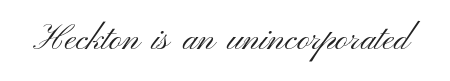
{"serif": "no", "bold": "no", "weight": "light", "width": "wide", "stroke_contrast": "medium", "x_height": "small", "monospaced": "no", "underline": "no", "letter_spacing": "normal", "letter_spacing_em": 0.0, "glyph_px": 35}
